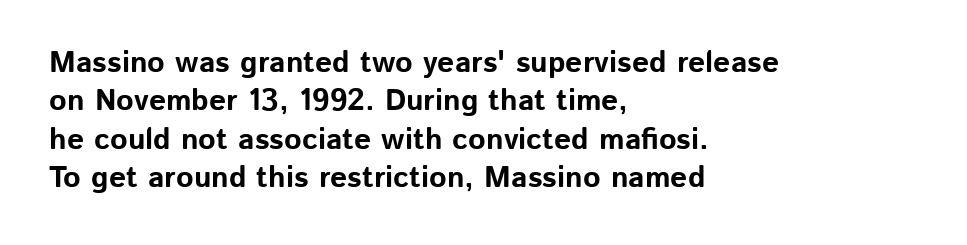
{"serif": "no", "italic": "no", "bold": "yes", "weight": "bold", "width": "normal", "stroke_contrast": "low", "x_height": "medium", "monospaced": "no", "underline": "no", "align": "left", "line_spacing": "normal", "line_spacing_ratio": 1.28, "letter_spacing": "normal", "letter_spacing_em": 0.0, "glyph_px": 30}
